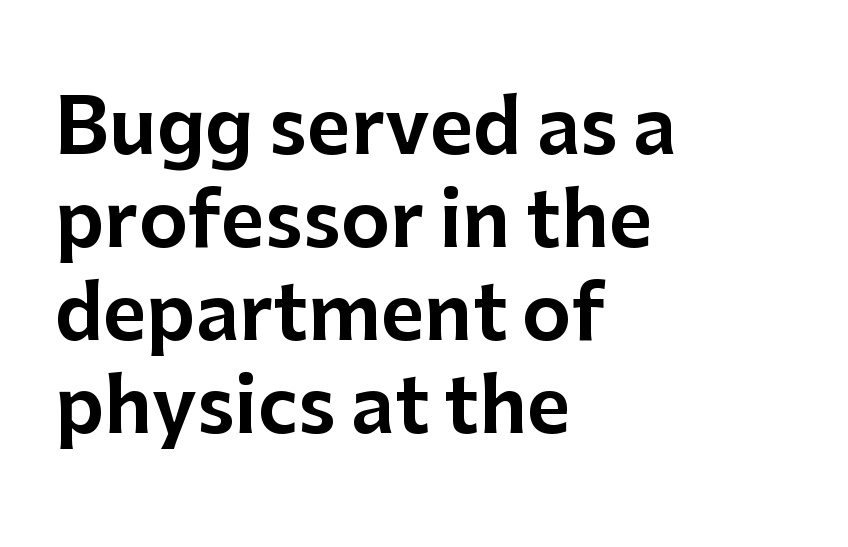
The horizontal fit of the characters is conventional and even. The rendering uses natural spacing where letterforms have individual widths. Unmarked baselines from the first word to the last. Grotesque or geometric, the face here clearly has no serifs.
